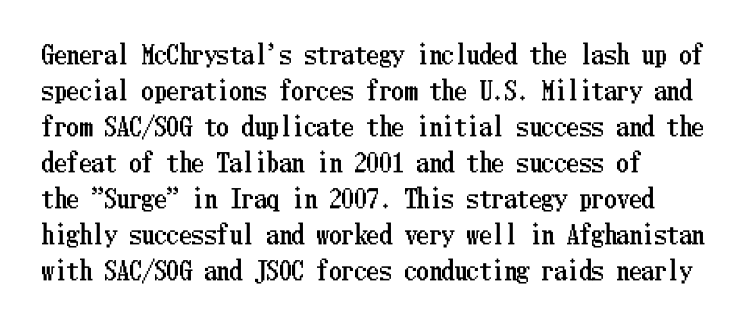
A typesetter would call this leading conventional body-copy spacing. Honestly, the letter spacing is just normal — you wouldn't notice it. Descenders hang freely into open space. It's the straight-up-and-down kind of type.
